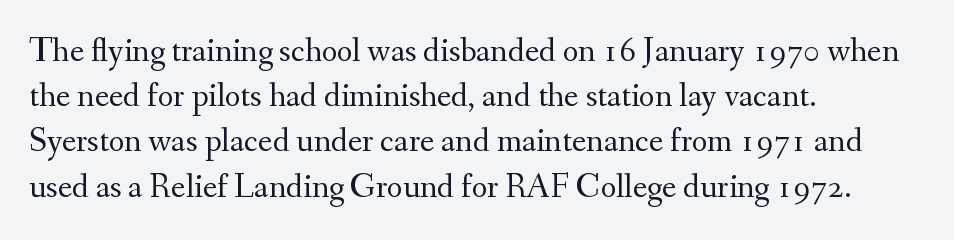
The typeface chosen for these lines features serifs. These lines keep a tight, regular rhythm from letter to letter. The rag falls on the right side of this text block. A typesetter would call this proportional, since set widths differ per character. A typesetter would call this leading conventional body-copy spacing.
